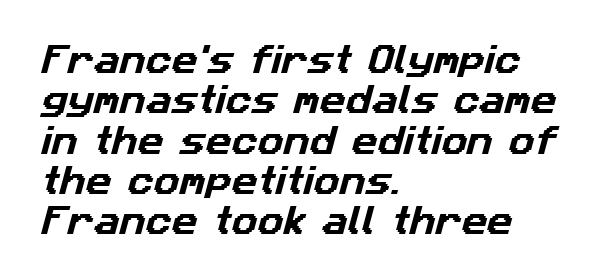
The image shows 32 px sans-serif type; set left-aligned, normal line spacing (1.26x), normal letter spacing, not underlined; low stroke contrast and a medium x-height.
